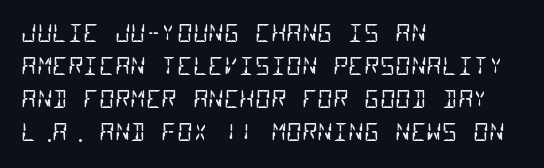
Q: Is the text bold? A: No.
Q: Is the text underlined? A: No.
Q: How is the paragraph aligned? A: Left-aligned.
Q: Is the spacing between letters normal or unusually wide? A: Normal.
Q: Is the spacing between lines tight, normal or loose? A: Normal.
